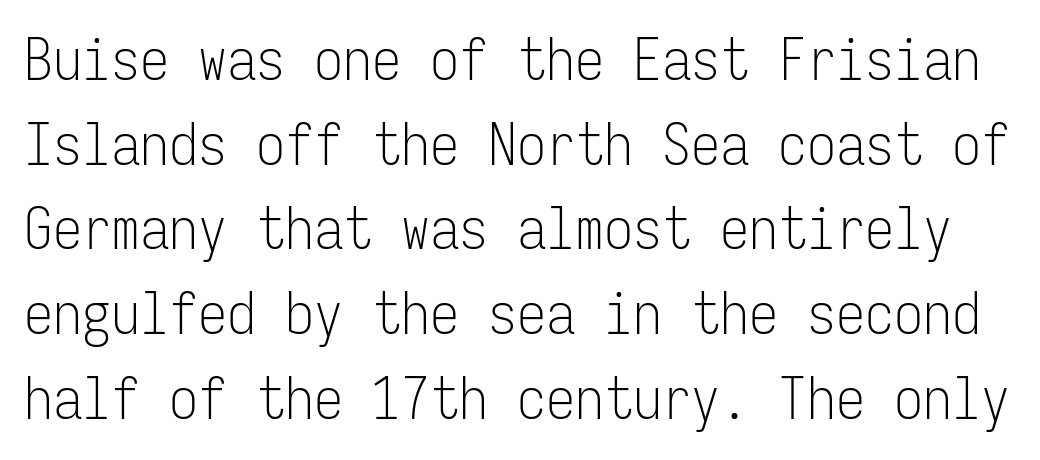
{"serif": "no", "italic": "no", "bold": "no", "weight": "light", "width": "condensed", "stroke_contrast": "low", "x_height": "medium", "monospaced": "yes", "underline": "no", "line_spacing": "normal", "line_spacing_ratio": 1.46, "letter_spacing": "normal", "letter_spacing_em": 0.0, "glyph_px": 58}
